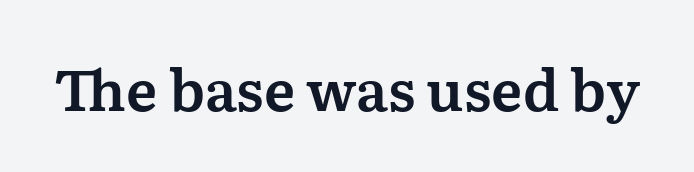
Serif or sans? Serif — the stroke terminals have little feet. The passage shown is typed in a proportional face where columns would drift. Quick note: not italic, upright. Observe the ordinary spacing: letters are neighbours, not strangers.
